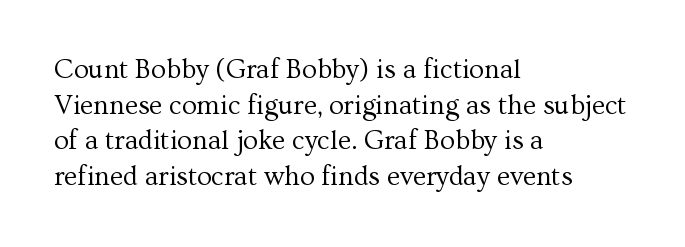
Q: Is the text bold? A: No.
Q: Is the text italic (slanted)? A: No, it is upright.
Q: Is the text underlined? A: No.
Q: How is the paragraph aligned? A: Left-aligned.
Q: Is the spacing between letters normal or unusually wide? A: Normal.
Q: Is the spacing between lines tight, normal or loose? A: Normal.
